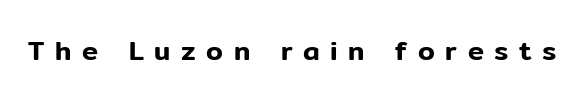
The image shows 27 px text type, upright; set unusually wide letter spacing (+0.39 em), not underlined.
